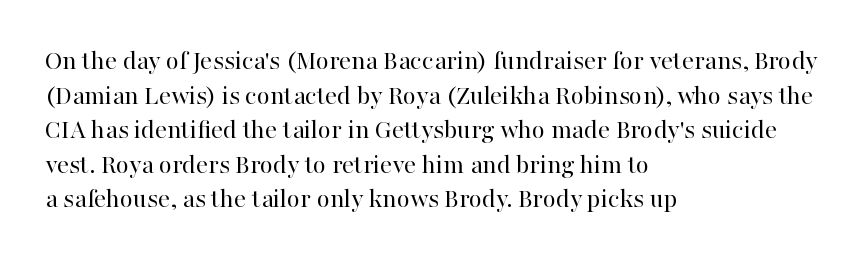
The block of text has a typical density, with ordinary space between rows. Which margin do the lines hug? The left one — the right edge is uneven. The space directly below the letters is spotless. This is the regular roman posture of the typeface. Does extra space separate the letters? No, they use regular spacing.
